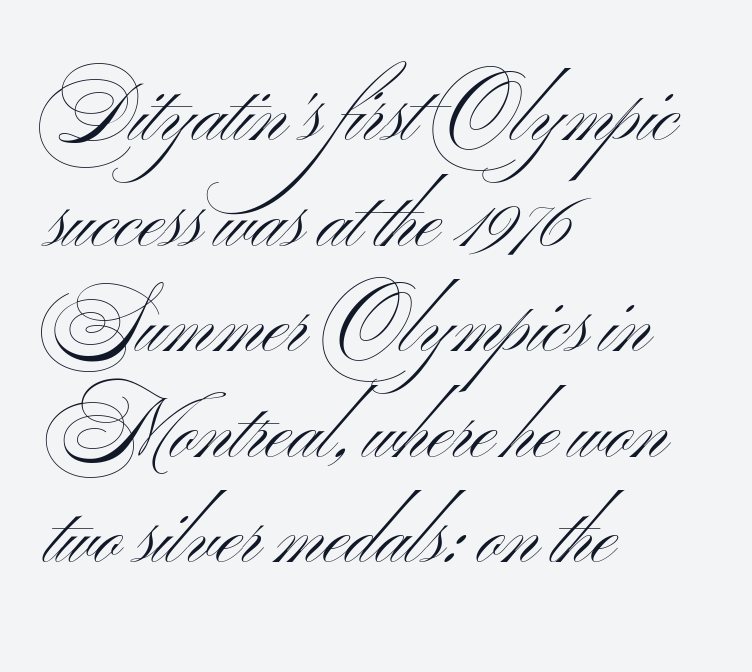
Leading matches the norm, producing a regular column. Ink coverage per letter is moderate at most. Letters rest on an invisible, unmarked baseline.
